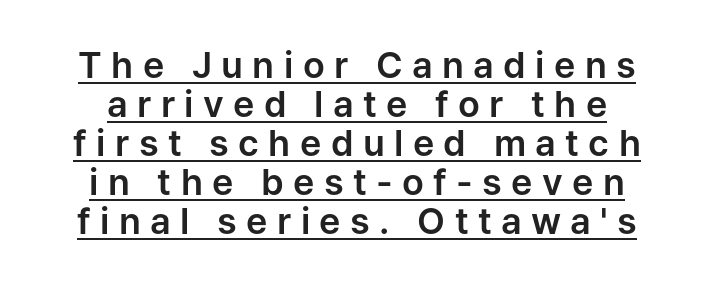
{"serif": "no", "italic": "no", "width": "normal", "stroke_contrast": "low", "x_height": "medium", "monospaced": "no", "underline": "yes", "line_spacing": "tight", "line_spacing_ratio": 1.08, "letter_spacing": "wide", "letter_spacing_em": 0.26, "glyph_px": 36}
